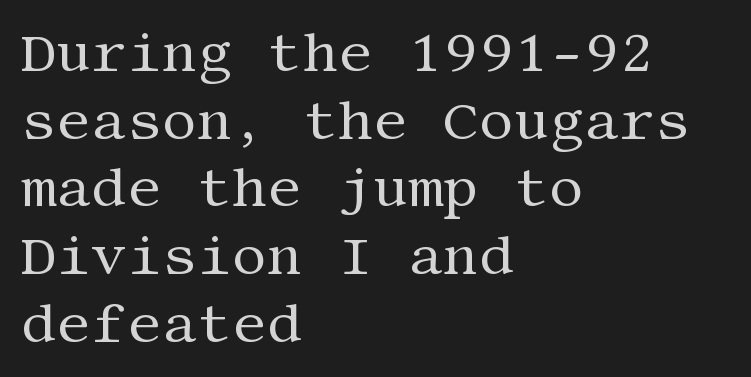
Q: Is the text bold? A: No.
Q: Is the text italic (slanted)? A: No, it is upright.
Q: Is the typeface a serif or a sans-serif typeface? A: Serif.
Q: Is the text underlined? A: No.
Q: How is the paragraph aligned? A: Left-aligned.
Q: Is the spacing between letters normal or unusually wide? A: Normal.
Q: Width (condensed, normal, or wide)? A: Normal.
Q: Stroke contrast? A: Medium.
Q: x-height? A: Large.
